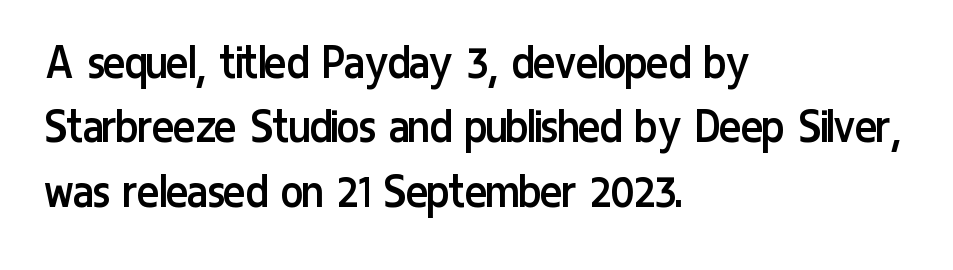
The image shows 52 px regular-weight, condensed sans-serif type, upright; set left-aligned, line spacing 1.24x, normal letter spacing, not underlined; low stroke contrast and a medium x-height.
